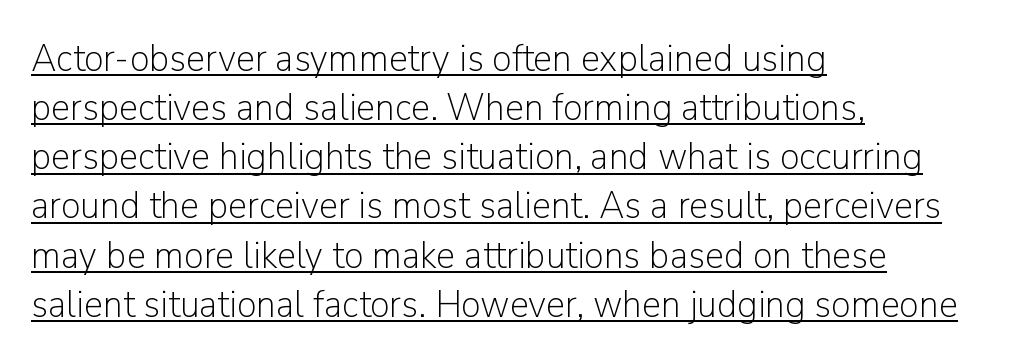
Is there an underline? Yes — a line sits under the letters. This is sans-serif lettering, the kind often seen on screens and signage. Regular leading. This sample uses plain, unmodified letter spacing. Here the designer chose a conventional face with non-uniform glyph widths. When letters stand straight like this, we call the style roman or upright.
